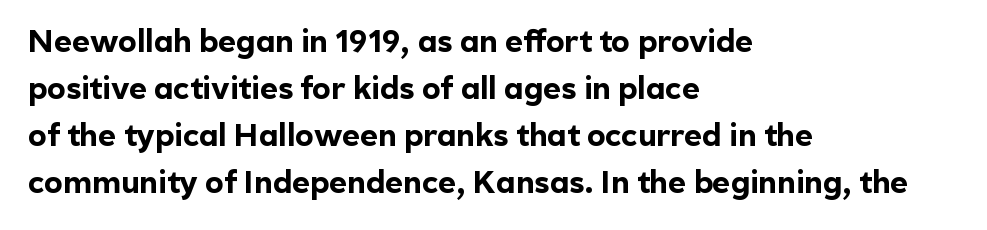
The rendering uses a moderate line-height, typical for paragraphs. Typographically, this falls in the sans-serif category. The specimen reads as upright at a glance. Do the characters align in a grid? No, the font is proportional. Inter-character spacing is left at the font's built-in metrics. No word sits above an underline.
